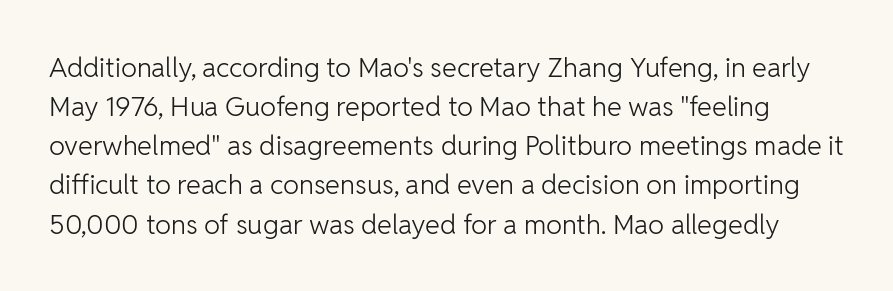
The cut favours lightness, reaching ordinary text weight at its darkest. Posture: straight, roman, zero tilt. The area under the type is left untouched. Regarding leading, the lines here are spaced in the standard way.
